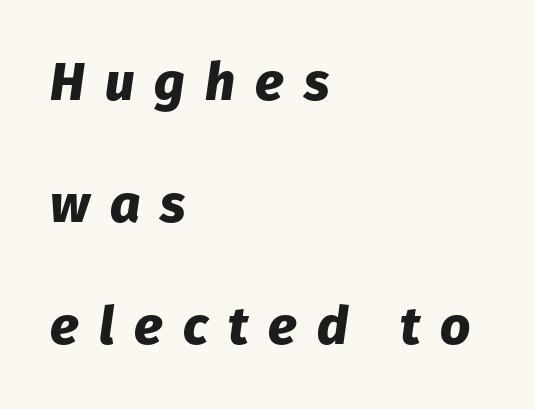
Q: Is the text bold? A: Yes.
Q: Is the text italic (slanted)? A: Yes, it leans right by about 8 degrees.
Q: Is the text underlined? A: No.
Q: How is the paragraph aligned? A: Left-aligned.
Q: Is the spacing between letters normal or unusually wide? A: Unusually wide.
Q: Is the spacing between lines tight, normal or loose? A: Loose.
Q: Width (condensed, normal, or wide)? A: Normal.
Q: Stroke contrast? A: Low.
Q: x-height? A: Medium.
Q: Monospaced? A: No.
